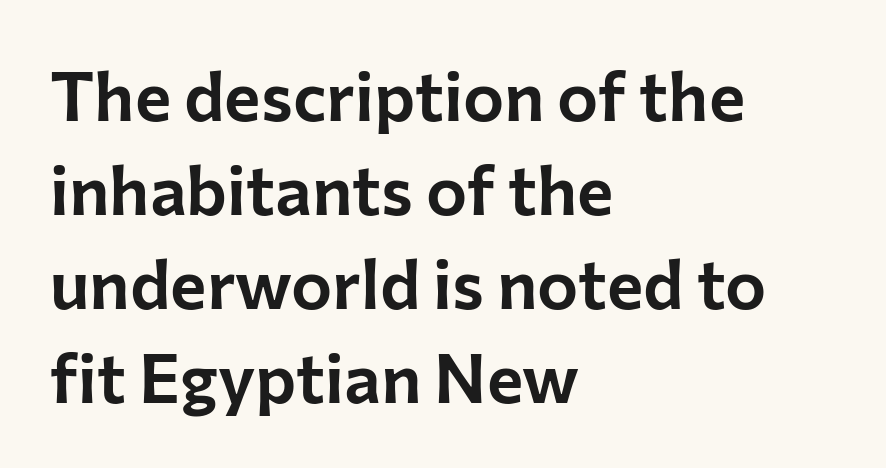
{"serif": "no", "italic": "no", "width": "normal", "stroke_contrast": "low", "x_height": "medium", "monospaced": "no", "underline": "no", "align": "left", "line_spacing": "normal", "line_spacing_ratio": 1.36, "letter_spacing": "normal", "letter_spacing_em": 0.0, "glyph_px": 69}
